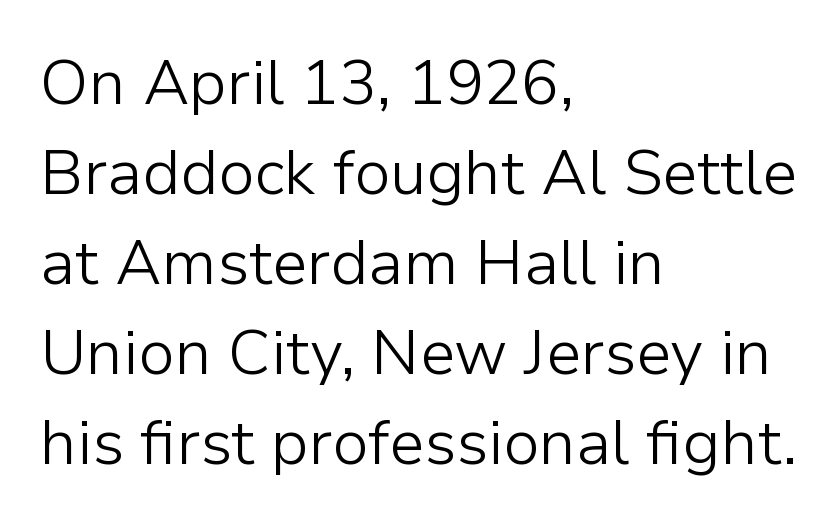
Q: Is the text bold? A: No.
Q: Is the text italic (slanted)? A: No, it is upright.
Q: Is the typeface a serif or a sans-serif typeface? A: Sans-serif.
Q: Is the text underlined? A: No.
Q: How is the paragraph aligned? A: Left-aligned.
Q: Is the spacing between letters normal or unusually wide? A: Normal.
Q: Is the spacing between lines tight, normal or loose? A: Normal.
Q: Width (condensed, normal, or wide)? A: Normal.
Q: Stroke contrast? A: Low.
Q: x-height? A: Medium.
Q: Monospaced? A: No.
